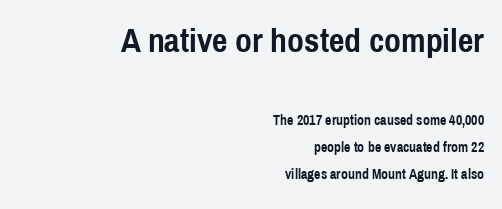
The image shows 34 px semibold, condensed sans-serif type, upright; set right-aligned, loose line spacing (1.94x), normal letter spacing, not underlined; the first (top) block is 2.43x larger; a medium x-height.
